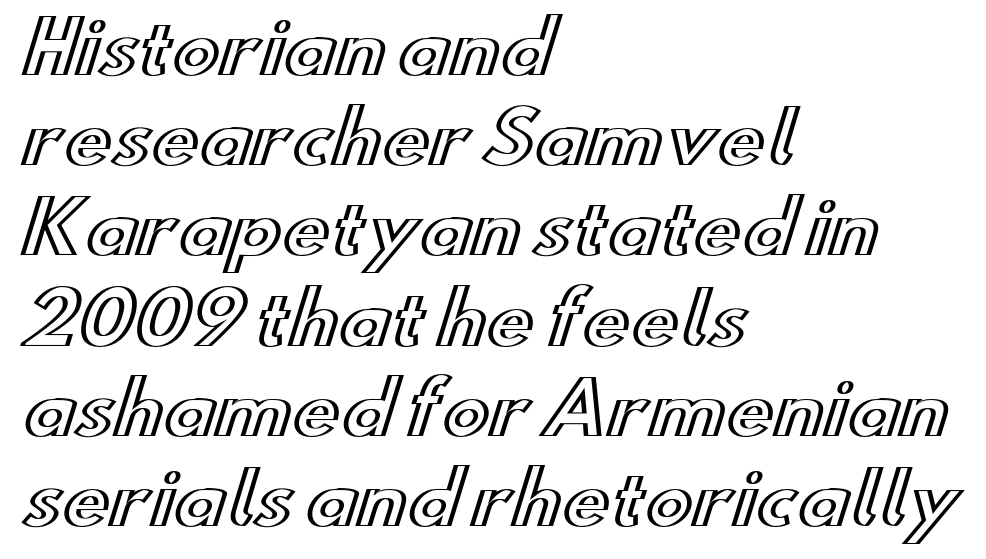
{"width": "wide", "x_height": "small", "monospaced": "no", "underline": "no", "align": "left", "line_spacing": "normal", "line_spacing_ratio": 1.27, "letter_spacing": "normal", "letter_spacing_em": 0.0, "glyph_px": 71}
